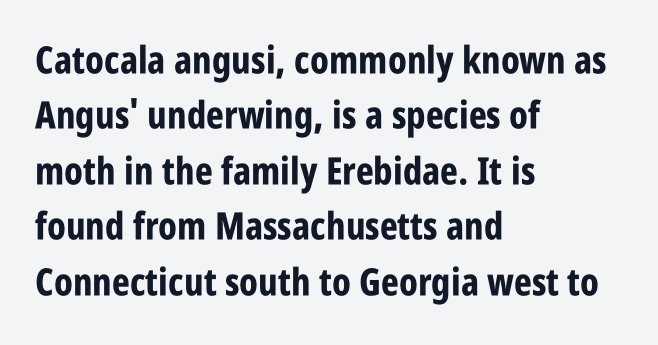
Its strokes are broad and dark, the hallmark of bold type. A typesetter would call this zero additional tracking. Leading: standard. The rendering uses natural spacing where letterforms have individual widths. No word sits above an underline.
